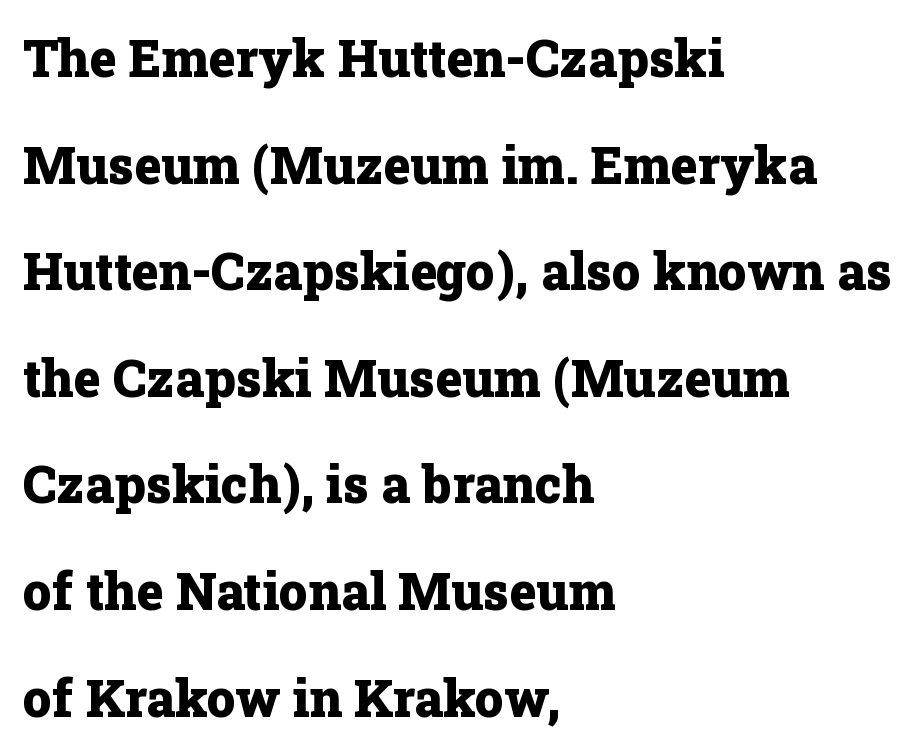
{"serif": "yes", "italic": "no", "bold": "yes", "weight": "heavy", "width": "normal", "stroke_contrast": "low", "x_height": "medium", "monospaced": "no", "underline": "no", "align": "left", "line_spacing": "loose", "line_spacing_ratio": 2.09, "letter_spacing": "normal", "letter_spacing_em": 0.0, "glyph_px": 51}
